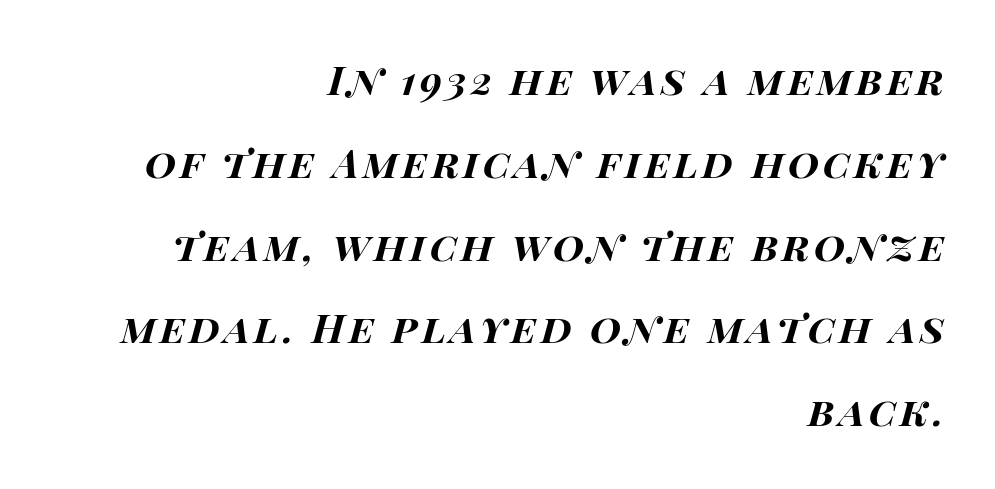
Q: Is the text bold? A: Yes.
Q: Is the text italic (slanted)? A: Yes, it leans right by about 15 degrees.
Q: Is the text underlined? A: No.
Q: How is the paragraph aligned? A: Right-aligned.
Q: Is the spacing between lines tight, normal or loose? A: Loose.
Q: Width (condensed, normal, or wide)? A: Wide.
Q: Stroke contrast? A: High.
Q: x-height? A: Large.
Q: Monospaced? A: No.
